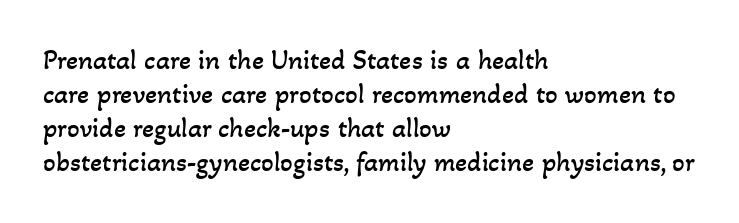
{"bold": "no", "weight": "regular", "width": "normal", "stroke_contrast": "low", "x_height": "small", "monospaced": "no", "underline": "no", "align": "left", "line_spacing_ratio": 1.22, "letter_spacing": "normal", "letter_spacing_em": 0.0, "glyph_px": 28}
